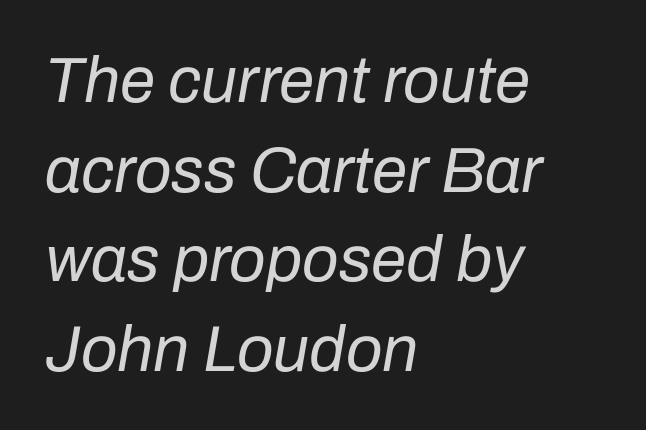
{"italic": "yes", "lean": "right", "slant_degrees": 10, "bold": "no", "weight": "regular", "width": "normal", "stroke_contrast": "low", "x_height": "medium", "monospaced": "no", "underline": "no", "align": "left", "line_spacing": "normal", "line_spacing_ratio": 1.4, "letter_spacing": "normal", "letter_spacing_em": 0.0, "glyph_px": 64}
